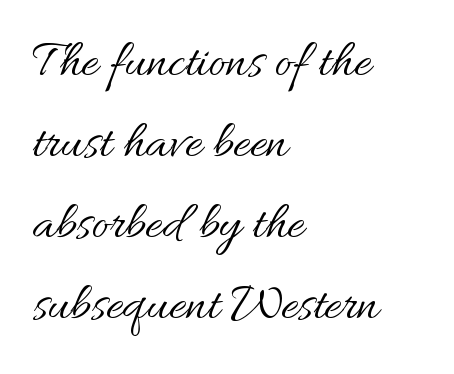
Q: Is the text bold? A: No.
Q: Is the text italic (slanted)? A: Yes.
Q: Is the text underlined? A: No.
Q: How is the paragraph aligned? A: Left-aligned.
Q: Is the spacing between letters normal or unusually wide? A: Normal.
Q: Is the spacing between lines tight, normal or loose? A: Normal.
Q: Width (condensed, normal, or wide)? A: Normal.
Q: Stroke contrast? A: Medium.
Q: x-height? A: Small.
Q: Monospaced? A: No.
